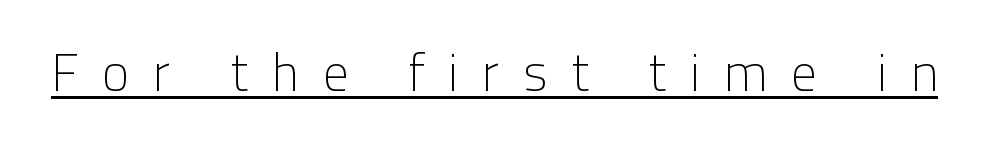
This sample uses a sans-serif face. Character widths vary here, with narrow letters taking less room than wide ones. A light-to-regular cut is what we see here. Italic? Not at all — the glyphs are vertical.
